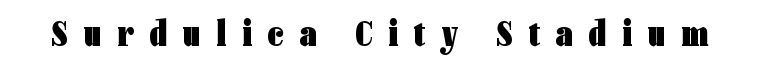
Q: Is the text bold? A: Yes.
Q: Is the text italic (slanted)? A: No, it is upright.
Q: Is the typeface a serif or a sans-serif typeface? A: Sans-serif.
Q: Is the text underlined? A: No.
Q: Is the spacing between letters normal or unusually wide? A: Unusually wide.
Q: Width (condensed, normal, or wide)? A: Condensed.
Q: Stroke contrast? A: Low.
Q: x-height? A: Medium.
Q: Monospaced? A: No.
